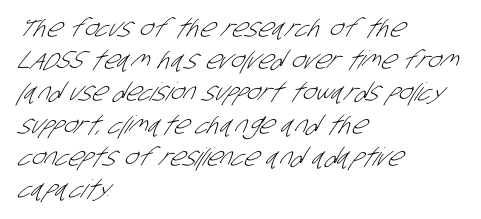
The image shows 25 px text type; set left-aligned, normal line spacing (1.29x), normal letter spacing, not underlined.
